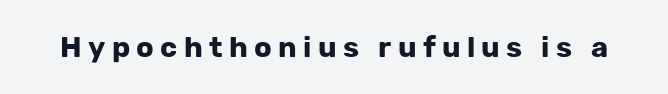
The image shows 29 px bold sans-serif type, upright; set unusually wide letter spacing (+0.22 em), not underlined; low stroke contrast and a medium x-height.
